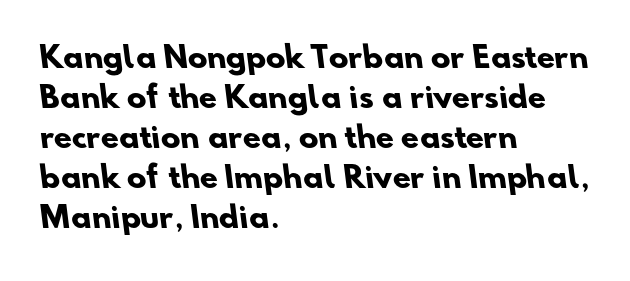
Reading down the block, your eye returns to a fixed left position each line. The baseline area is clear. A typesetter would call this proportional, since set widths differ per character. The vertical gap from one line to the next is medium. The characters display no serif detailing; their extremities are plain. Nobody touched the tracking dial on this one.
